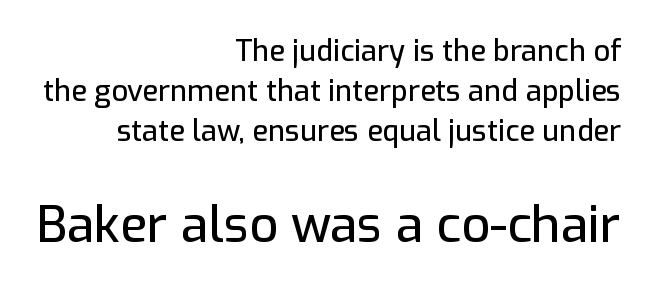
{"serif": "no", "italic": "no", "width": "normal", "stroke_contrast": "low", "x_height": "medium", "monospaced": "no", "underline": "no", "align": "right", "line_spacing": "normal", "line_spacing_ratio": 1.38, "letter_spacing": "normal", "letter_spacing_em": 0.0, "larger_block": "second", "size_ratio": 1.72, "glyph_px": 50}
